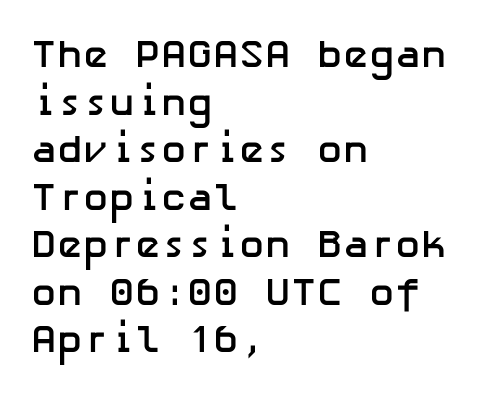
The image shows 39 px semibold sans-serif type, upright; set left-aligned, line spacing 1.22x, normal letter spacing, not underlined; low stroke contrast and a medium x-height.
